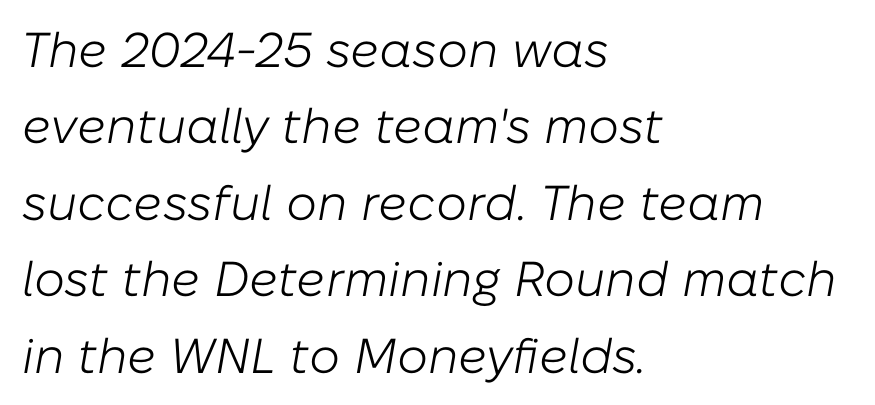
The image shows 49 px light type, italic (leaning right); set left-aligned, normal line spacing (1.56x), normal letter spacing, not underlined; low stroke contrast and a medium x-height.
